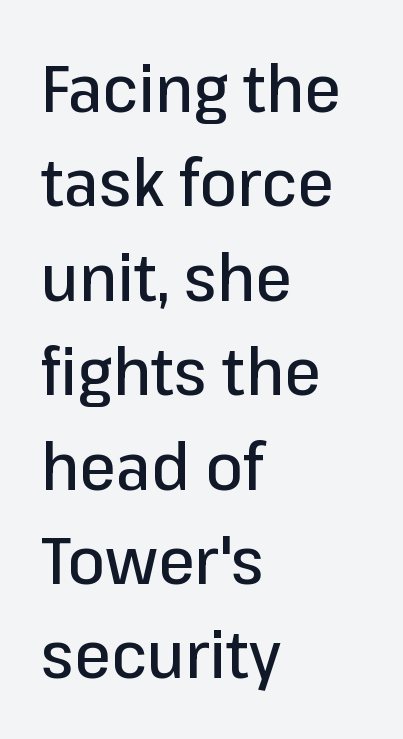
The image shows 66 px sans-serif type, upright; set left-aligned, normal line spacing (1.43x), normal letter spacing, not underlined; low stroke contrast and a medium x-height.
